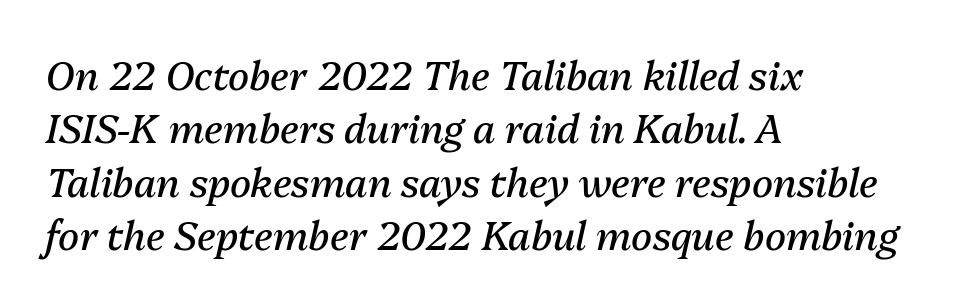
Q: Is the text bold? A: No.
Q: Is the text italic (slanted)? A: Yes, it leans right by about 13 degrees.
Q: Is the text underlined? A: No.
Q: How is the paragraph aligned? A: Left-aligned.
Q: Is the spacing between letters normal or unusually wide? A: Normal.
Q: Is the spacing between lines tight, normal or loose? A: Normal.
Q: Width (condensed, normal, or wide)? A: Normal.
Q: Stroke contrast? A: Medium.
Q: x-height? A: Medium.
Q: Monospaced? A: No.
